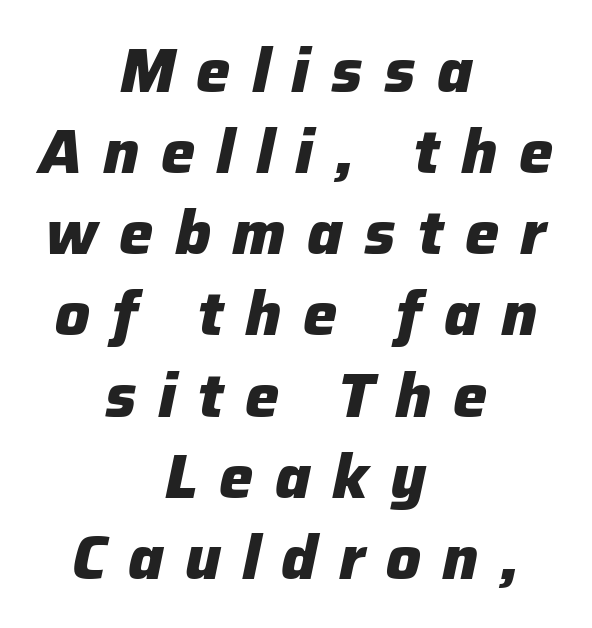
The image shows 61 px heavy type, italic (leaning right); set centered, normal line spacing (1.33x), unusually wide letter spacing (+0.35 em), not underlined; low stroke contrast and a medium x-height.
